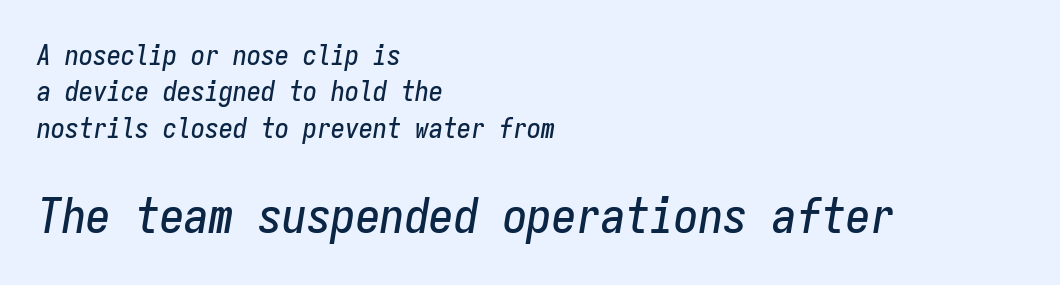
The image shows 49 px condensed type, italic (leaning right), monospaced; set left-aligned, normal line spacing (1.3x), normal letter spacing, not underlined; the second (bottom) block is 1.75x larger; low stroke contrast and a medium x-height.
